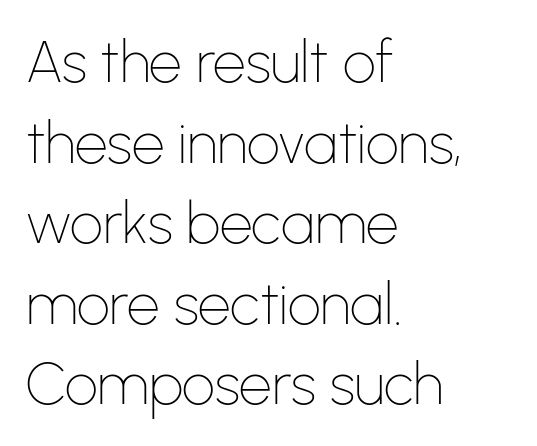
{"serif": "no", "italic": "no", "bold": "no", "weight": "thin", "width": "normal", "stroke_contrast": "low", "x_height": "medium", "monospaced": "no", "underline": "no", "align": "left", "line_spacing": "normal", "line_spacing_ratio": 1.39, "letter_spacing": "normal", "letter_spacing_em": 0.0, "glyph_px": 58}
